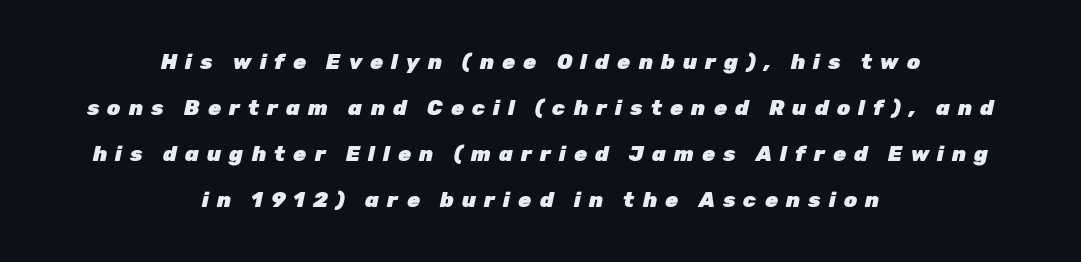
{"italic": "yes", "lean": "right", "slant_degrees": 12, "bold": "yes", "underline": "no", "align": "center", "line_spacing": "loose", "line_spacing_ratio": 2.19, "letter_spacing": "wide", "letter_spacing_em": 0.39, "glyph_px": 21}
